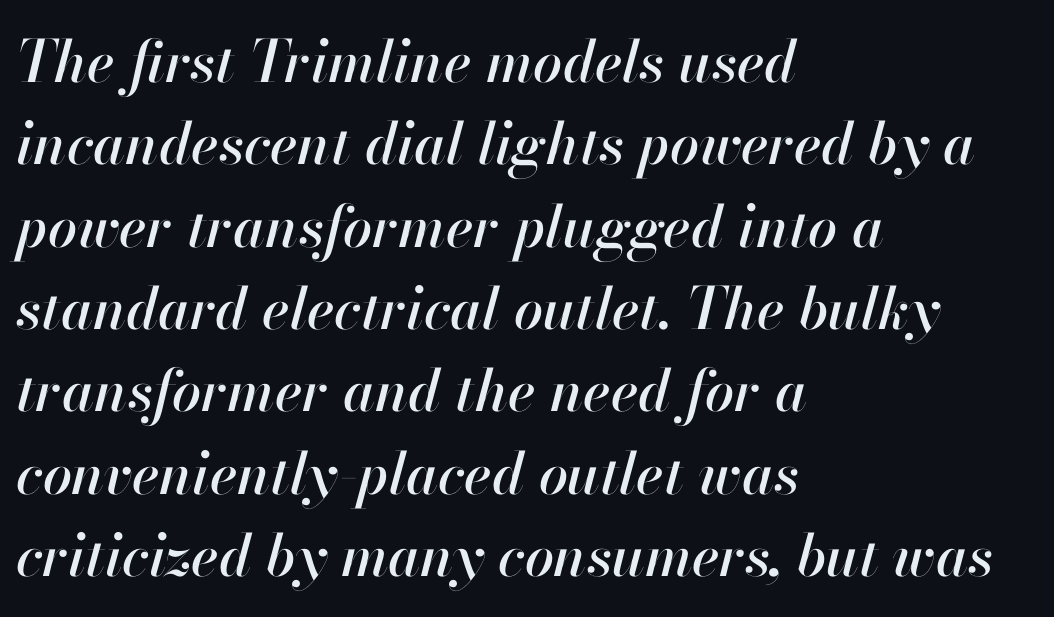
The image shows 58 px text type, italic (leaning right); set left-aligned, normal line spacing (1.42x), normal letter spacing, not underlined; high stroke contrast and a small x-height.
